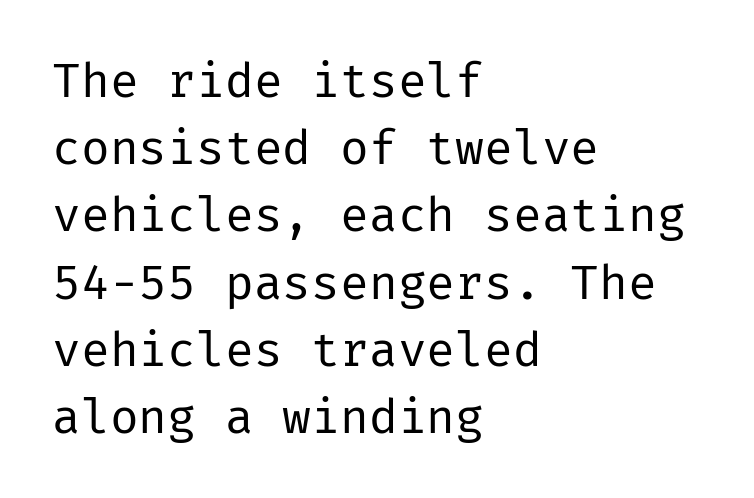
{"serif": "no", "italic": "no", "bold": "no", "weight": "regular", "width": "normal", "stroke_contrast": "low", "x_height": "medium", "underline": "no", "align": "left", "line_spacing": "normal", "line_spacing_ratio": 1.4, "letter_spacing": "normal", "letter_spacing_em": 0.0, "glyph_px": 48}
